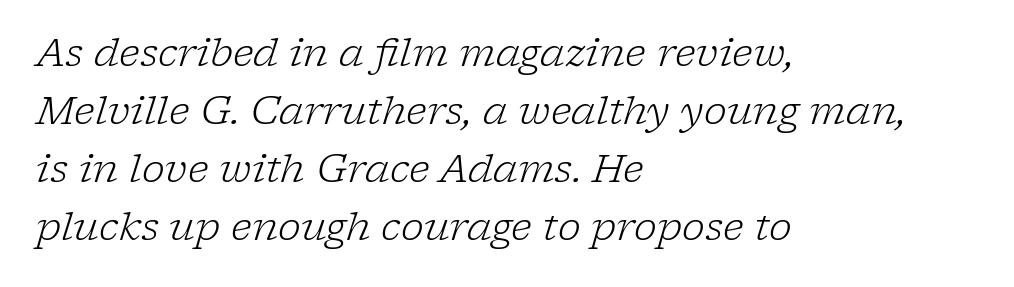
The image shows 39 px light serif type, italic (leaning right); set left-aligned, normal line spacing (1.49x), normal letter spacing, not underlined; low stroke contrast and a medium x-height.
